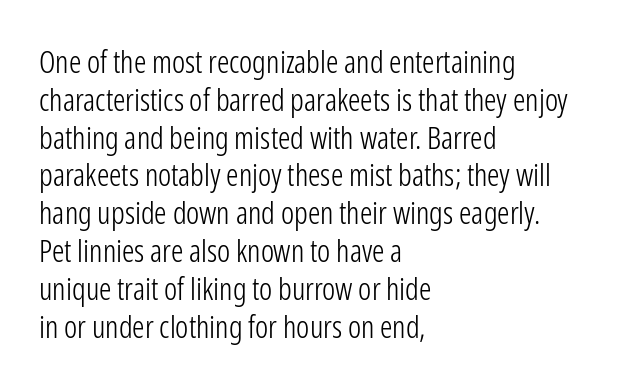
Posture: straight, roman, zero tilt. To sum up the face: it is a sans, with no serifs. The horizontal fit of the characters is conventional and even. Is the stroke heavy? The answer is a plain regular-or-lighter.
